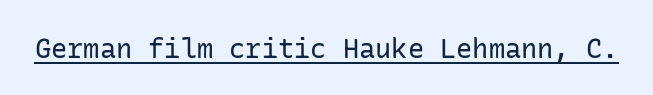
The image shows 27 px text type, upright; set normal letter spacing, underlined.
